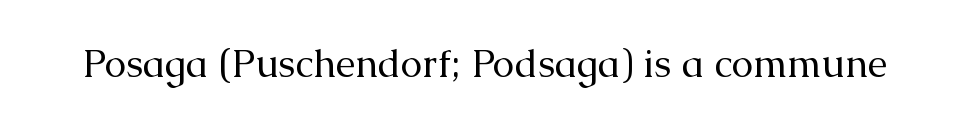
Q: Is the text bold? A: No.
Q: Is the text italic (slanted)? A: No, it is upright.
Q: Is the typeface a serif or a sans-serif typeface? A: Serif.
Q: Is the text underlined? A: No.
Q: Is the spacing between letters normal or unusually wide? A: Normal.
Q: Width (condensed, normal, or wide)? A: Normal.
Q: Stroke contrast? A: Medium.
Q: x-height? A: Medium.
Q: Monospaced? A: No.
